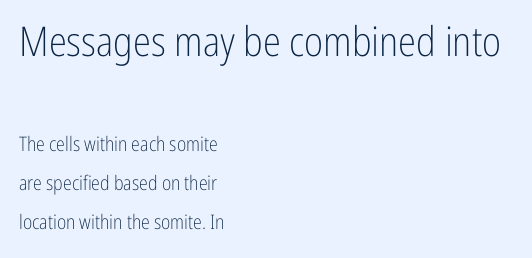
Which margin do the lines hug? The left one — the right edge is uneven. Type style note: lacks serifs. Quick note: underline off. The letterforms sit at book weight or below. Large over small — that's the arrangement of the two blocks here. Here the designer chose a conventional face with non-uniform glyph widths.
